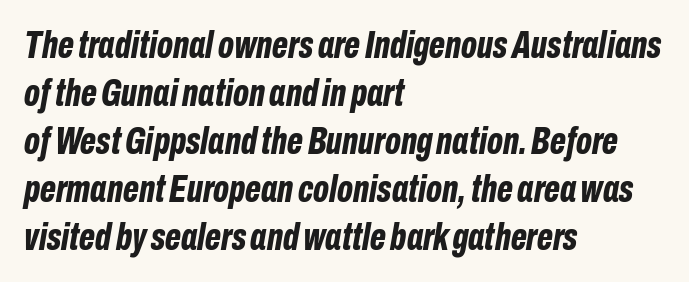
The image shows 38 px bold, condensed type, italic (leaning right); set left-aligned, normal line spacing (1.26x), normal letter spacing, not underlined; low stroke contrast and a medium x-height.
